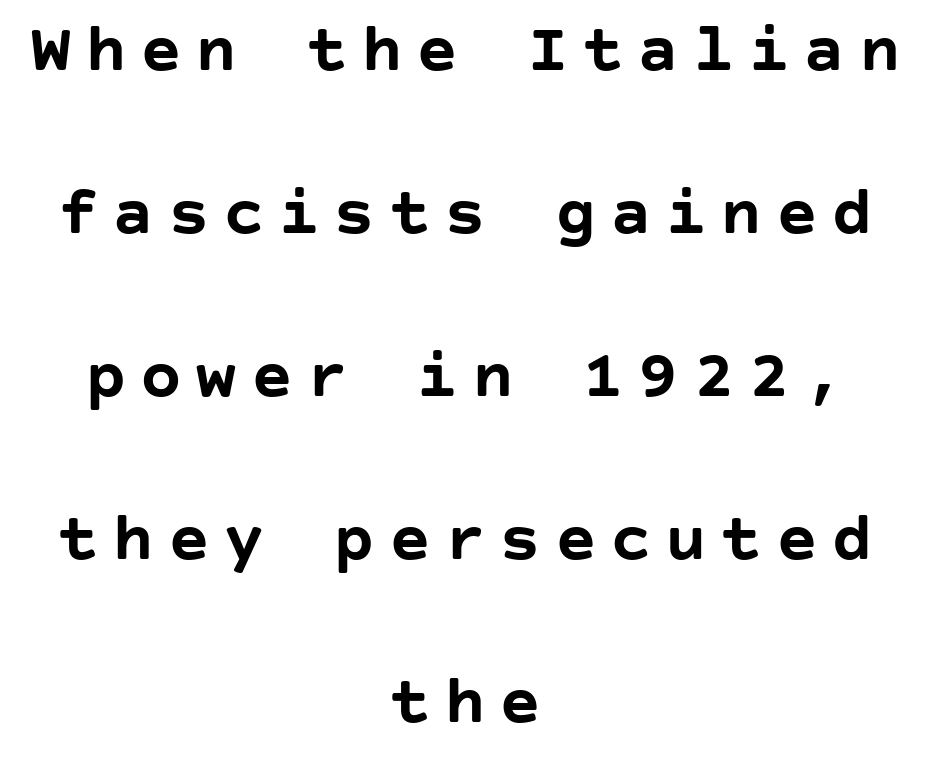
Q: Is the text bold? A: Yes.
Q: Is the text italic (slanted)? A: No, it is upright.
Q: Is the typeface a serif or a sans-serif typeface? A: Sans-serif.
Q: Is the text underlined? A: No.
Q: How is the paragraph aligned? A: Centered.
Q: Is the spacing between lines tight, normal or loose? A: Loose.
Q: Width (condensed, normal, or wide)? A: Normal.
Q: Stroke contrast? A: Low.
Q: x-height? A: Large.
